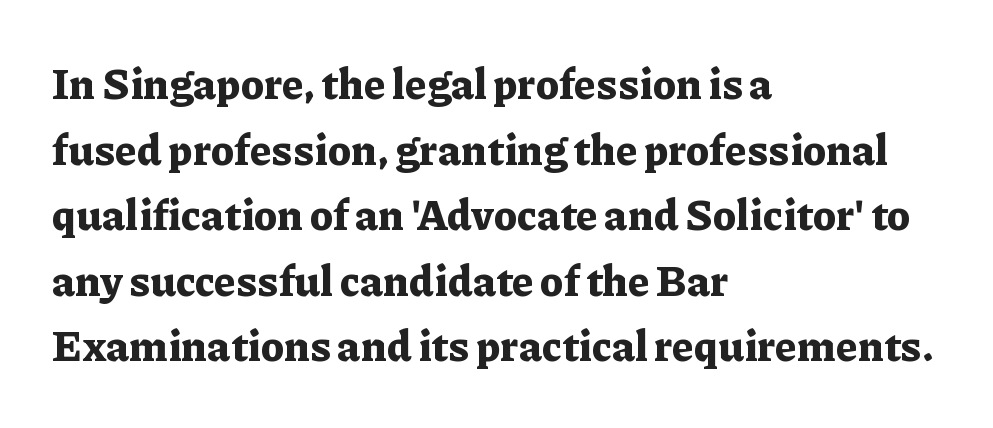
If you drew a line through each stem, it would be perfectly vertical. These lines are rendered in a variable-pitch font. The designer left line spacing at the default. All the whitespace from short lines collects on the right.
